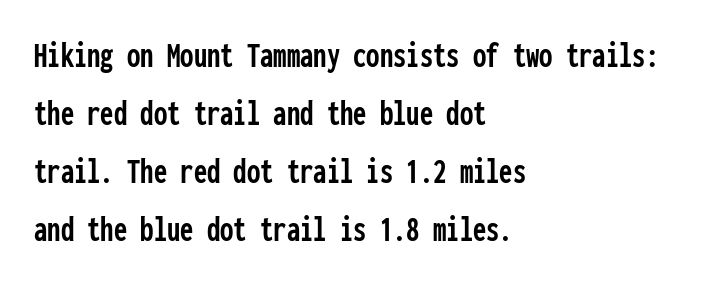
Q: Is the text italic (slanted)? A: No, it is upright.
Q: Is the typeface a serif or a sans-serif typeface? A: Sans-serif.
Q: Is the text underlined? A: No.
Q: How is the paragraph aligned? A: Left-aligned.
Q: Is the spacing between letters normal or unusually wide? A: Normal.
Q: Is the spacing between lines tight, normal or loose? A: Normal.
Q: Width (condensed, normal, or wide)? A: Condensed.
Q: Stroke contrast? A: Low.
Q: x-height? A: Medium.
Q: Monospaced? A: Yes.
